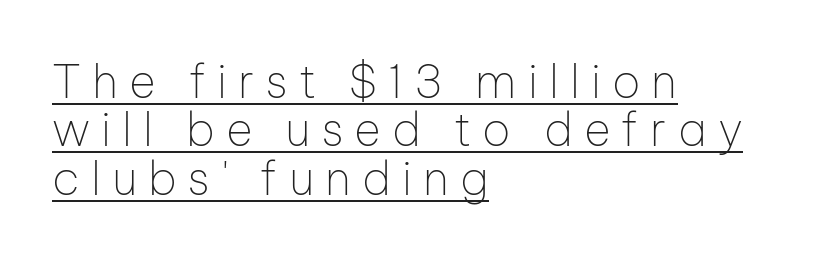
Each letter's strokes conclude bluntly, with no projecting serifs. Tracking here is generous; glyphs stand well apart from one another. One glance says dense: line gaps are narrower than usual. Glance below the letters and you will spot a drawn line. Every character sits straight up, as roman type does. Horizontally, the lines are justified to the leading edge only.
